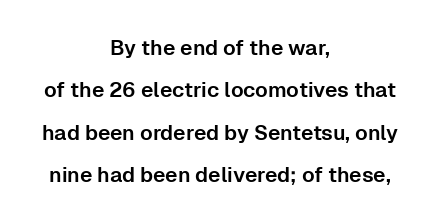
The image shows 21 px text type, upright; set centered, loose line spacing (2.02x), normal letter spacing, not underlined.
